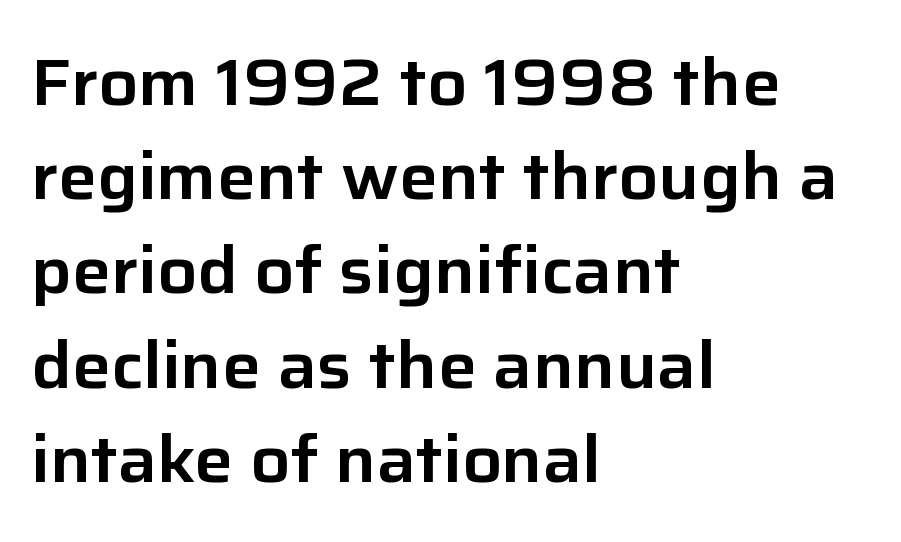
No word sits above an underline. The typeface chosen for these lines omits serifs. Italic? Not at all — the glyphs are vertical. These lines are rendered in a variable-pitch font. The lines are quadded left.
